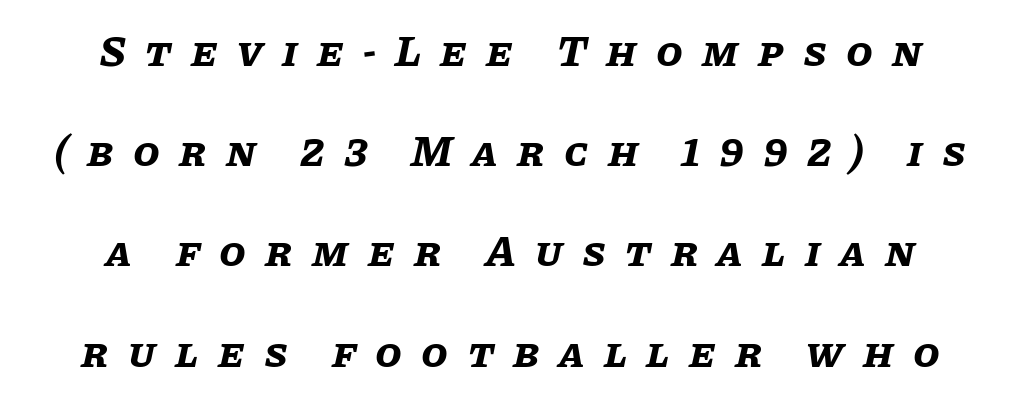
The image shows 43 px bold type, italic (leaning right); set centered, loose line spacing (2.33x), unusually wide letter spacing (+0.45 em), not underlined; low stroke contrast and a large x-height.
